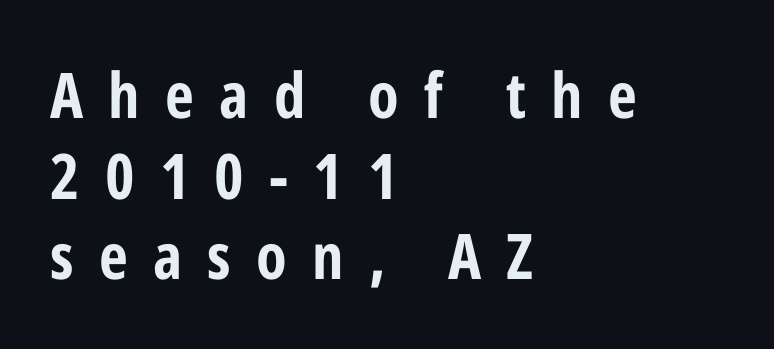
The image shows 63 px bold, condensed sans-serif type, upright; set left-aligned, normal line spacing (1.28x), unusually wide letter spacing (+0.4 em), not underlined; low stroke contrast and a medium x-height.
